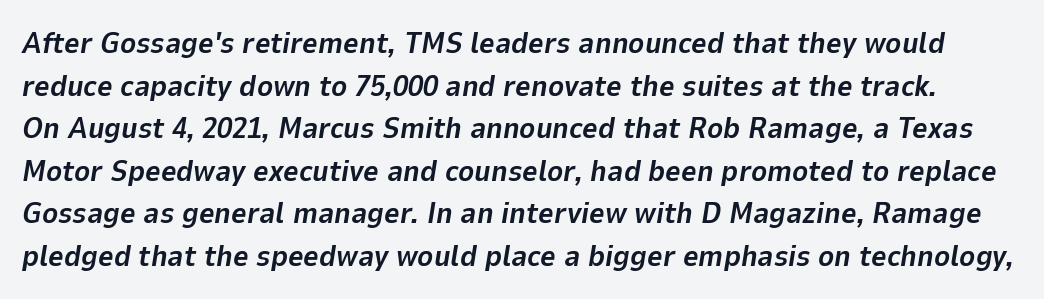
Descender tails drop into unmarked territory. The rendering uses natural spacing where letterforms have individual widths. Caption: bold face, heavy strokes. The rendering uses a moderate line-height, typical for paragraphs. The axis of the letterforms is tilted away from vertical. The passage shown has conventional tracking throughout.
